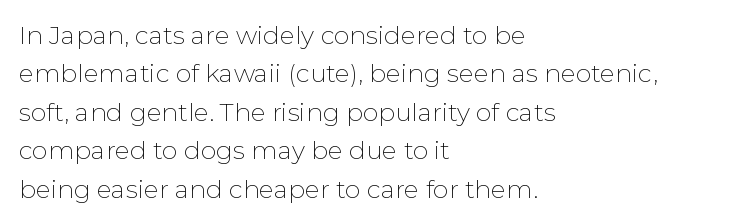
The image shows 25 px text type, upright; set left-aligned, normal line spacing (1.54x), normal letter spacing, not underlined.
